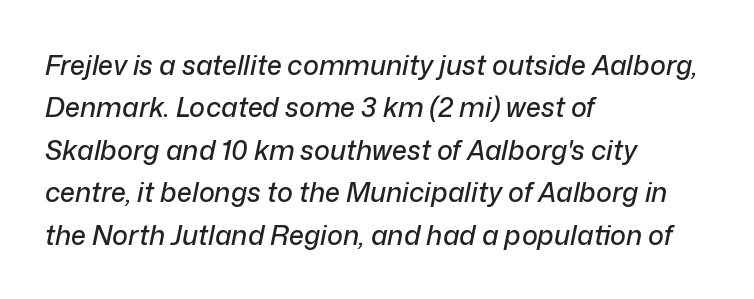
Q: Is the text italic (slanted)? A: Yes, it leans right by about 12 degrees.
Q: Is the text underlined? A: No.
Q: How is the paragraph aligned? A: Left-aligned.
Q: Is the spacing between letters normal or unusually wide? A: Normal.
Q: Is the spacing between lines tight, normal or loose? A: Normal.
